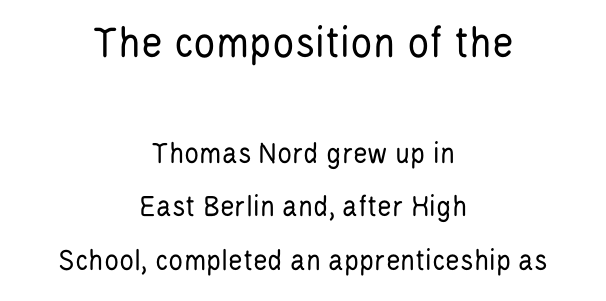
Q: Is the text bold? A: No.
Q: Is the text italic (slanted)? A: No, it is upright.
Q: Is the typeface a serif or a sans-serif typeface? A: Sans-serif.
Q: Is the text underlined? A: No.
Q: How is the paragraph aligned? A: Centered.
Q: Is the spacing between letters normal or unusually wide? A: Normal.
Q: Which block of text is set in a larger size, the first (top) or the second (bottom)? A: The first (top) one.
Q: Width (condensed, normal, or wide)? A: Condensed.
Q: Stroke contrast? A: Low.
Q: x-height? A: Large.
Q: Monospaced? A: No.
